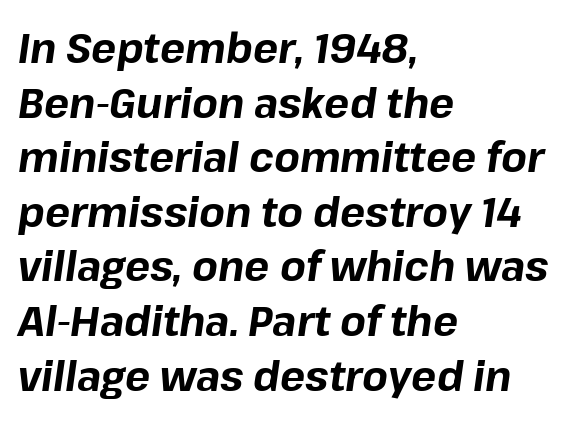
{"italic": "yes", "lean": "right", "slant_degrees": 8, "bold": "yes", "weight": "bold", "width": "normal", "stroke_contrast": "low", "x_height": "medium", "monospaced": "no", "underline": "no", "align": "left", "line_spacing": "normal", "line_spacing_ratio": 1.3, "letter_spacing": "normal", "letter_spacing_em": 0.0, "glyph_px": 42}
